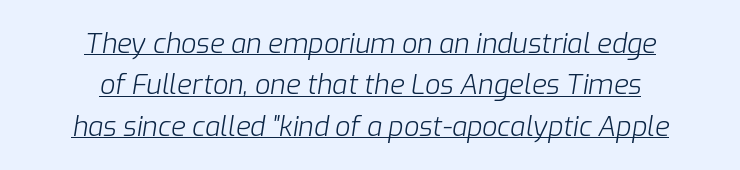
Letters have the restrained weight of plain body copy at most. The lettering tilts uniformly, giving the passage an italic look. How are the letters spaced? Ordinarily, with no added tracking. Which margin do the lines hug? Neither — every line sits in the middle.
